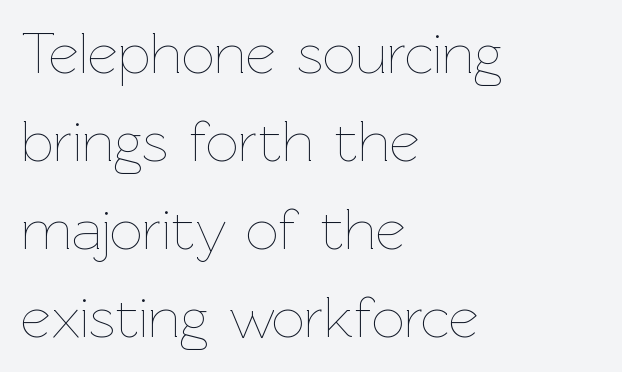
{"italic": "no", "bold": "no", "weight": "thin", "width": "normal", "stroke_contrast": "low", "x_height": "medium", "monospaced": "no", "underline": "no", "align": "left", "line_spacing": "normal", "line_spacing_ratio": 1.52, "letter_spacing": "normal", "letter_spacing_em": 0.0, "glyph_px": 58}
